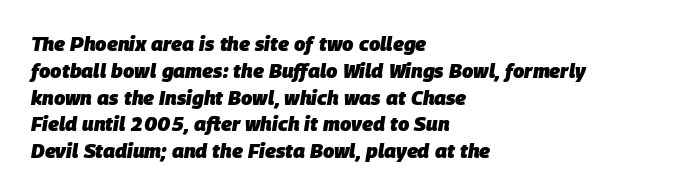
{"italic": "yes", "lean": "right", "slant_degrees": 9, "bold": "yes", "underline": "no", "align": "left", "line_spacing": "normal", "line_spacing_ratio": 1.34, "letter_spacing": "normal", "letter_spacing_em": 0.0, "glyph_px": 20}
